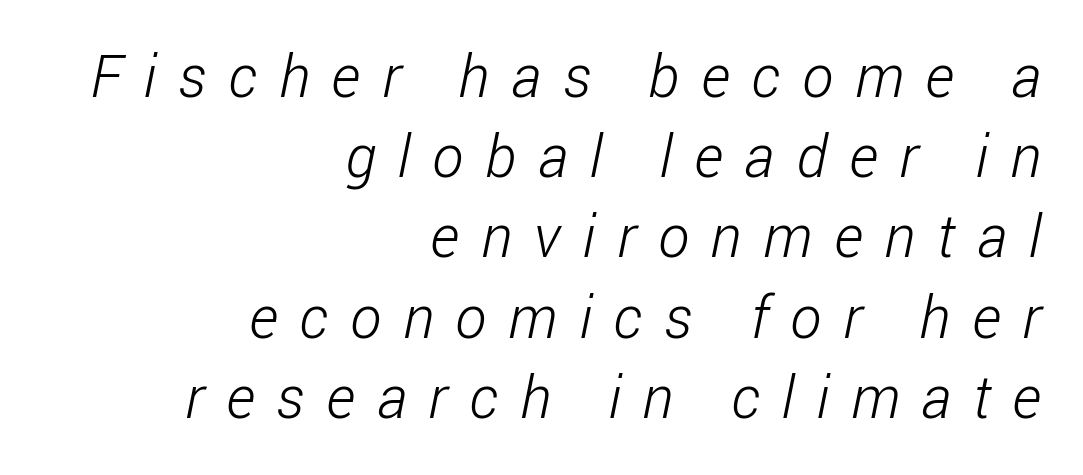
Is there much room between lines? A standard amount, neither cramped nor airy. Serifs: no, the terminals of the letterforms are clean. The typeface has the unassuming heft of standard copy or less. Just letters on the line, the space beneath them empty.
